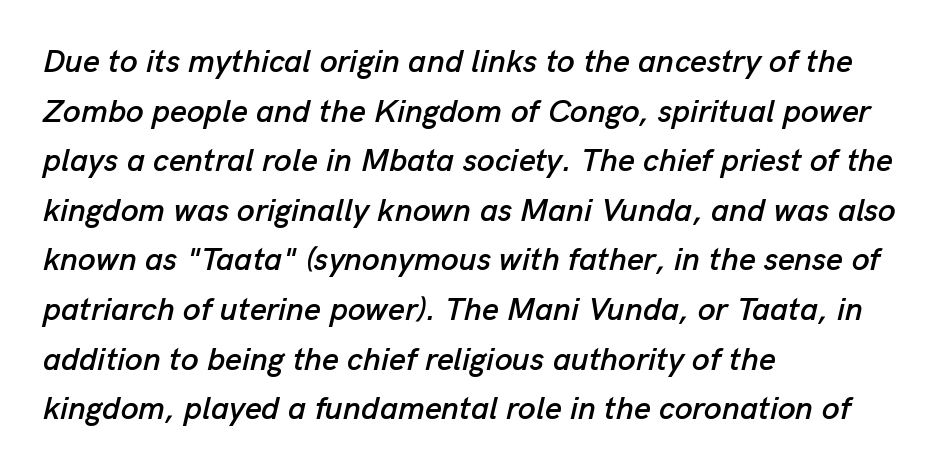
Q: Is the text italic (slanted)? A: Yes, it leans right by about 13 degrees.
Q: Is the text underlined? A: No.
Q: How is the paragraph aligned? A: Left-aligned.
Q: Is the spacing between letters normal or unusually wide? A: Normal.
Q: Is the spacing between lines tight, normal or loose? A: Normal.
Q: Width (condensed, normal, or wide)? A: Normal.
Q: Stroke contrast? A: Low.
Q: x-height? A: Medium.
Q: Monospaced? A: No.
